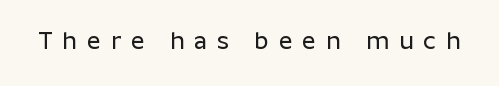
{"italic": "no", "underline": "no", "letter_spacing": "wide", "letter_spacing_em": 0.42, "glyph_px": 24}
